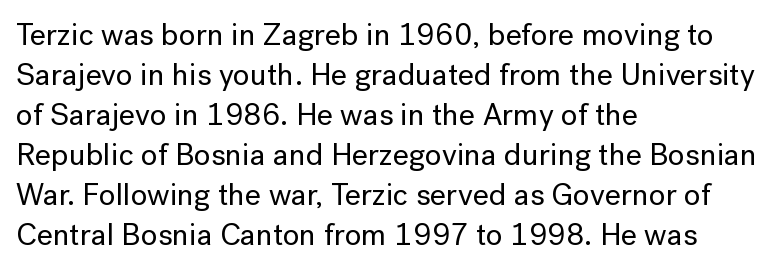
{"serif": "no", "italic": "no", "width": "normal", "stroke_contrast": "low", "x_height": "medium", "monospaced": "no", "underline": "no", "align": "left", "line_spacing": "normal", "line_spacing_ratio": 1.29, "letter_spacing": "normal", "letter_spacing_em": 0.0, "glyph_px": 31}
